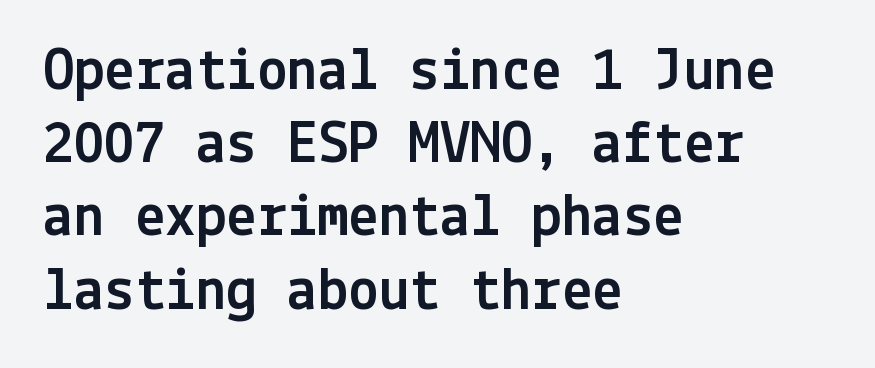
{"serif": "no", "italic": "no", "width": "normal", "x_height": "medium", "underline": "no", "align": "left", "line_spacing_ratio": 1.2, "letter_spacing": "normal", "letter_spacing_em": 0.0, "glyph_px": 61}
